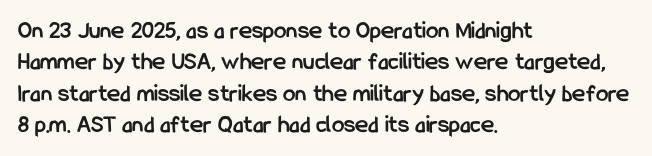
Q: Is the text bold? A: Yes.
Q: Is the text italic (slanted)? A: No, it is upright.
Q: Is the text underlined? A: No.
Q: How is the paragraph aligned? A: Left-aligned.
Q: Is the spacing between letters normal or unusually wide? A: Normal.
Q: Is the spacing between lines tight, normal or loose? A: Normal.
